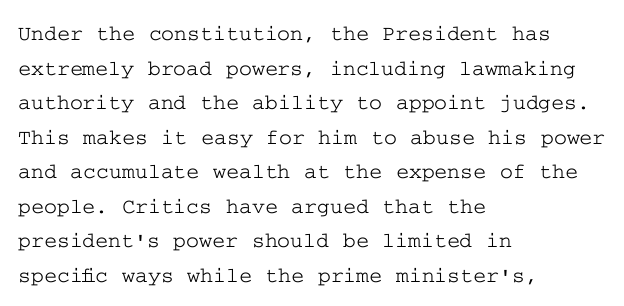
The image shows 22 px text type, upright; set left-aligned, normal line spacing (1.57x), normal letter spacing, not underlined.
